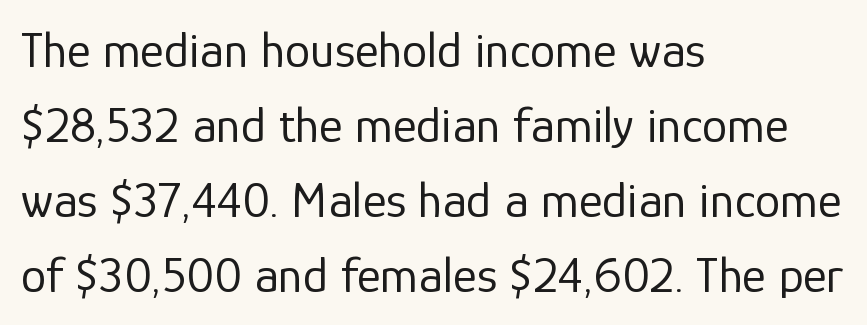
Q: Is the text bold? A: No.
Q: Is the text italic (slanted)? A: No, it is upright.
Q: Is the typeface a serif or a sans-serif typeface? A: Sans-serif.
Q: Is the text underlined? A: No.
Q: How is the paragraph aligned? A: Left-aligned.
Q: Is the spacing between letters normal or unusually wide? A: Normal.
Q: Is the spacing between lines tight, normal or loose? A: Normal.
Q: Width (condensed, normal, or wide)? A: Normal.
Q: Stroke contrast? A: Low.
Q: x-height? A: Medium.
Q: Monospaced? A: No.
